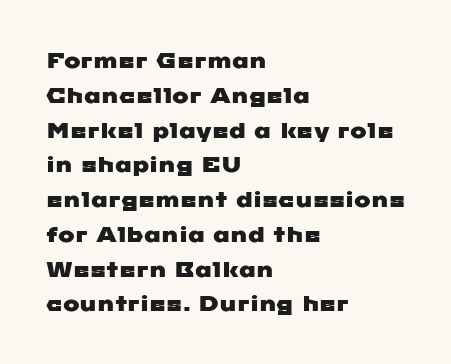
Q: Is the text underlined? A: No.
Q: How is the paragraph aligned? A: Left-aligned.
Q: Is the spacing between letters normal or unusually wide? A: Normal.
Q: Is the spacing between lines tight, normal or loose? A: Normal.
